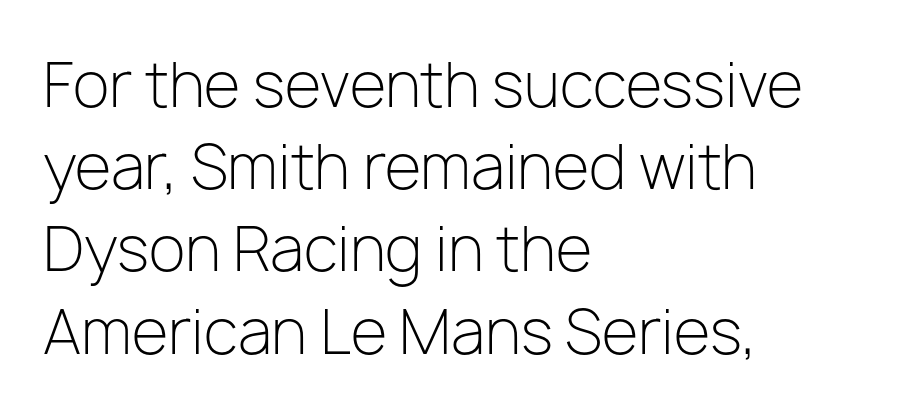
Are there feet on the stems? There aren't — it's a sans. Glyph-to-glyph distance matches everyday printed text. Varying glyph widths throughout — classic text-font behaviour. Vertical spacing — default. Layout note: lines flush left.
